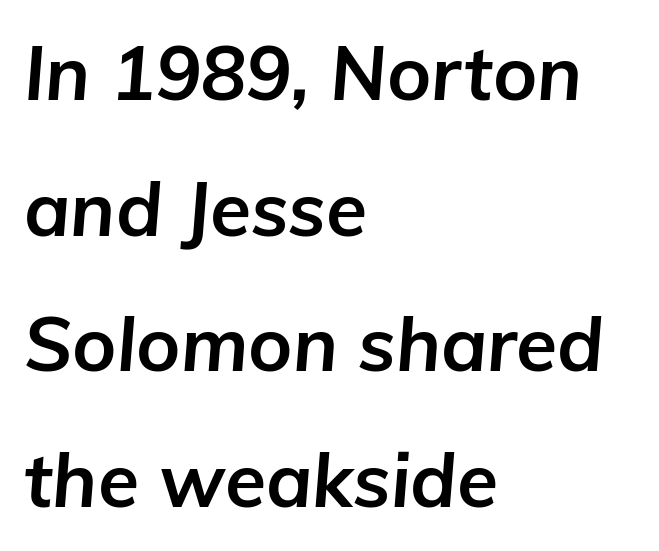
The image shows 75 px bold type, italic (leaning right); set left-aligned, line spacing 1.81x, normal letter spacing, not underlined; low stroke contrast and a medium x-height.
